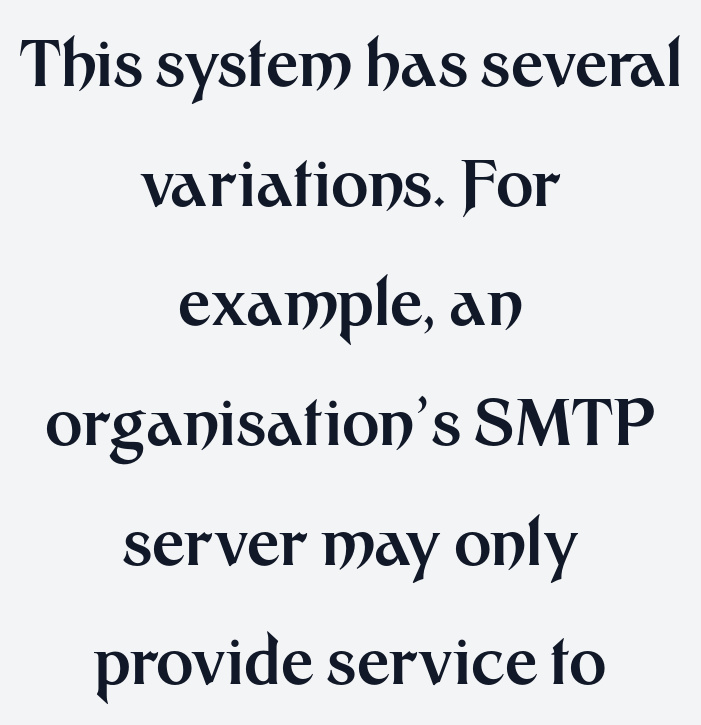
{"serif": "no", "italic": "no", "bold": "yes", "weight": "bold", "width": "normal", "stroke_contrast": "medium", "x_height": "medium", "monospaced": "no", "underline": "no", "align": "center", "line_spacing_ratio": 1.87, "letter_spacing": "normal", "letter_spacing_em": 0.0, "glyph_px": 64}
